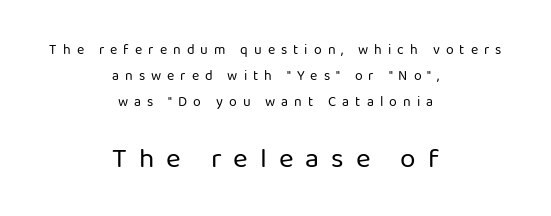
{"serif": "no", "italic": "no", "bold": "no", "weight": "regular", "width": "normal", "stroke_contrast": "low", "x_height": "medium", "monospaced": "no", "underline": "no", "align": "center", "line_spacing_ratio": 1.84, "letter_spacing": "wide", "letter_spacing_em": 0.43, "larger_block": "second", "size_ratio": 2.0, "glyph_px": 28}
